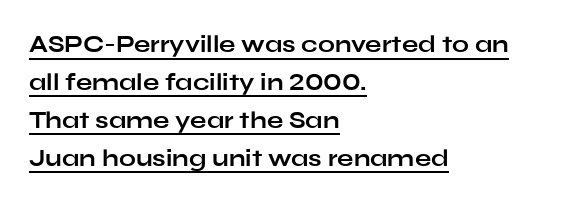
Q: Is the text bold? A: Yes.
Q: Is the text italic (slanted)? A: No, it is upright.
Q: Is the text underlined? A: Yes.
Q: How is the paragraph aligned? A: Left-aligned.
Q: Is the spacing between letters normal or unusually wide? A: Normal.
Q: Is the spacing between lines tight, normal or loose? A: Normal.
